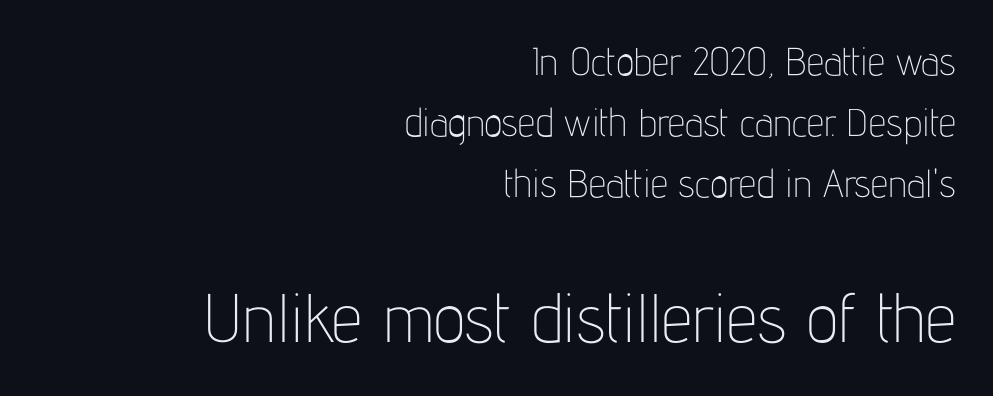
The image shows 69 px thin, condensed sans-serif type, upright; set right-aligned, normal line spacing (1.56x), normal letter spacing, not underlined; the second (bottom) block is 1.77x larger; low stroke contrast and a medium x-height.
